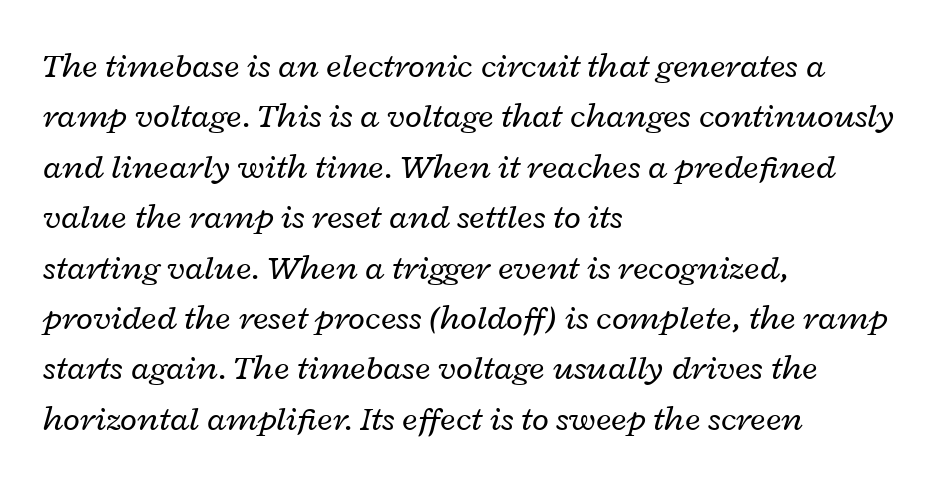
The typeface has the unassuming heft of standard copy or less. The typography opts for an oblique posture over an upright one. Each letter keeps its own natural width here, so spacing adapts to shape. The leading is moderate, giving the passage an even texture.
